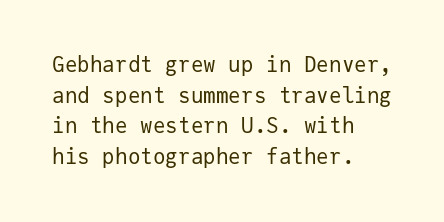
The image shows 21 px text type, upright; set left-aligned, normal line spacing (1.46x), normal letter spacing, not underlined.
